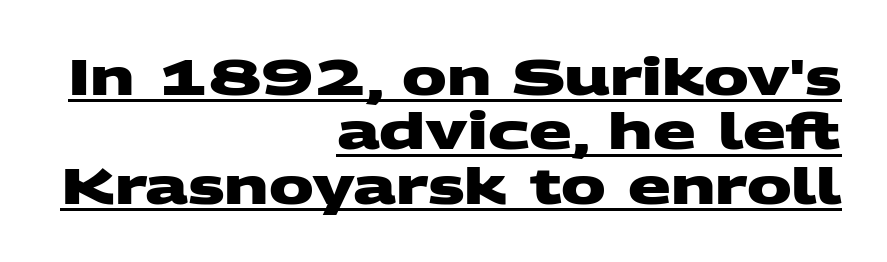
Q: Is the text bold? A: Yes.
Q: Is the typeface a serif or a sans-serif typeface? A: Sans-serif.
Q: Is the text underlined? A: Yes.
Q: How is the paragraph aligned? A: Right-aligned.
Q: Is the spacing between letters normal or unusually wide? A: Normal.
Q: Is the spacing between lines tight, normal or loose? A: Tight.
Q: Width (condensed, normal, or wide)? A: Wide.
Q: Stroke contrast? A: Medium.
Q: x-height? A: Large.
Q: Monospaced? A: No.
